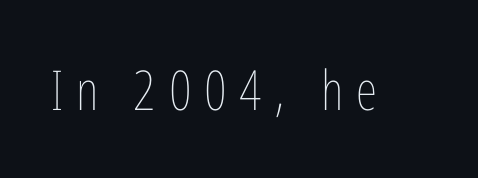
The image shows 55 px thin, condensed type, upright; set unusually wide letter spacing (+0.23 em), not underlined; low stroke contrast and a medium x-height.
